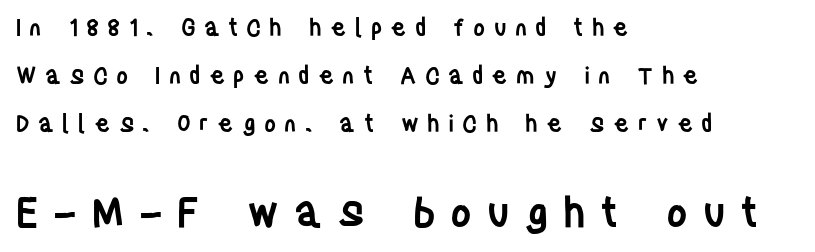
Tall strokes in this sample are plumb rather than angled. Character widths vary here, with narrow letters taking less room than wide ones. Descenders are the only things crossing below the line. Spacing between characters has been opened up far beyond the box default.
